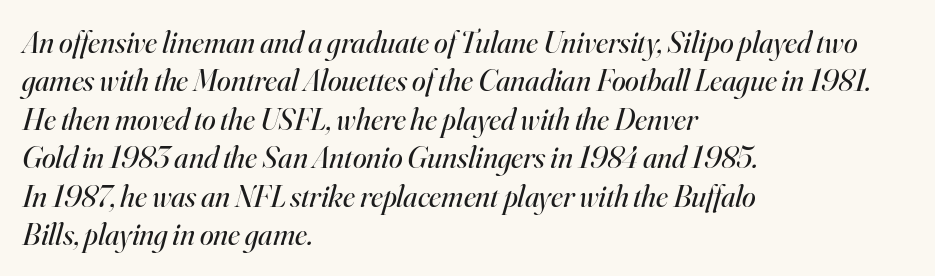
Rendered with sloped, italic letterforms. Serifs: yes, visible at the terminals of the letterforms. This sample uses plain, unmodified letter spacing. The ragged edge is on the right, which tells us the setting is flush left.
